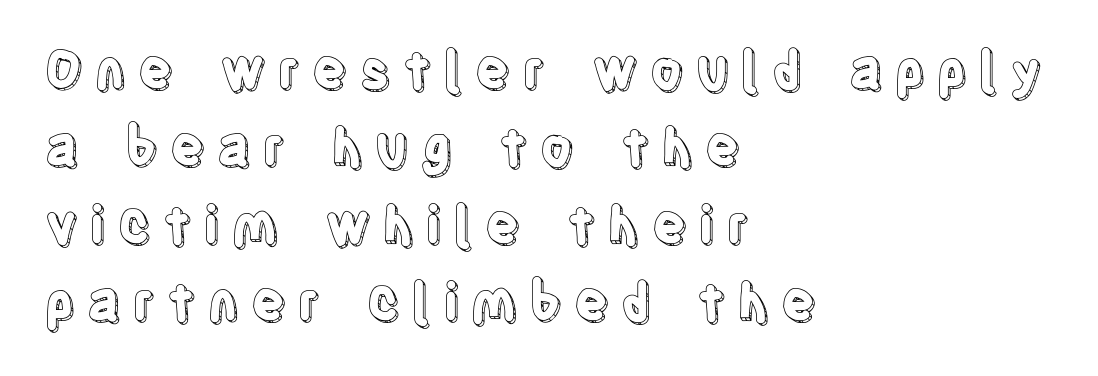
Baseline-to-baseline distance is the conventional proportion of letter height. The rag falls on the right side of this text block. Quick note: underline off. The face used here is proportionally spaced, like ordinary book or web type. Every stem runs plumb, perpendicular to the baseline.
